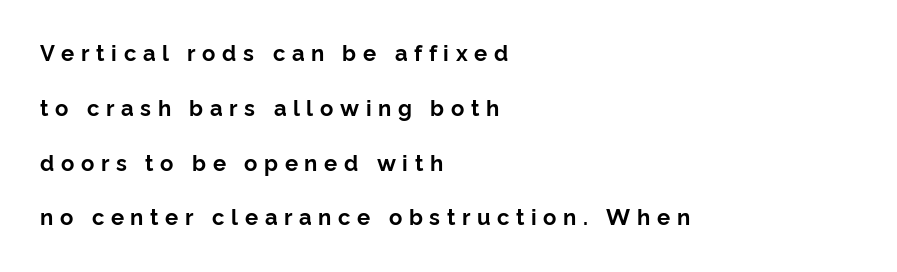
Q: Is the text bold? A: Yes.
Q: Is the text italic (slanted)? A: No, it is upright.
Q: Is the text underlined? A: No.
Q: How is the paragraph aligned? A: Left-aligned.
Q: Is the spacing between letters normal or unusually wide? A: Unusually wide.
Q: Is the spacing between lines tight, normal or loose? A: Loose.
